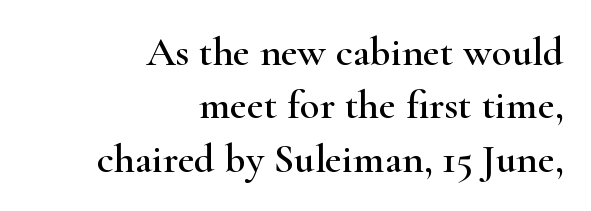
Q: Is the text italic (slanted)? A: No, it is upright.
Q: Is the typeface a serif or a sans-serif typeface? A: Serif.
Q: Is the text underlined? A: No.
Q: How is the paragraph aligned? A: Right-aligned.
Q: Is the spacing between letters normal or unusually wide? A: Normal.
Q: Is the spacing between lines tight, normal or loose? A: Normal.
Q: Width (condensed, normal, or wide)? A: Wide.
Q: Stroke contrast? A: High.
Q: x-height? A: Small.
Q: Monospaced? A: No.
